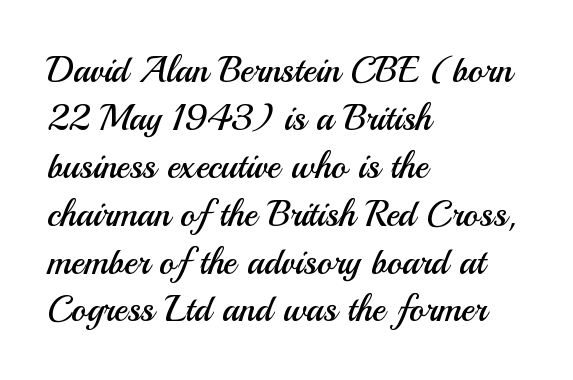
The passage shown is typed in a proportional face where columns would drift. The face looks like a standard text weight, possibly lighter. Typeset ragged right — the left edge is the straight one.
